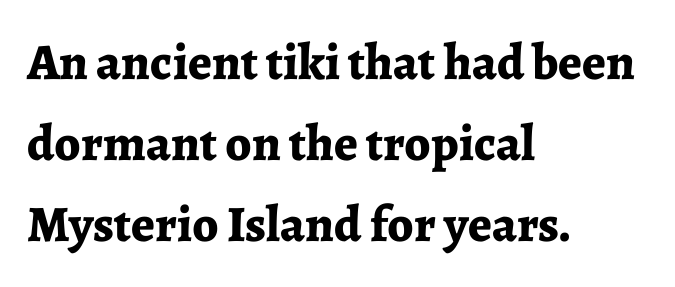
The ragged edge is on the right, which tells us the setting is flush left. Looks like regular typesetting: each glyph gets only the width it needs. Only glyphs here, with clear space below each row. In terms of letterspacing, this is plain default setting. The letters are bold, with thick, heavy strokes.
